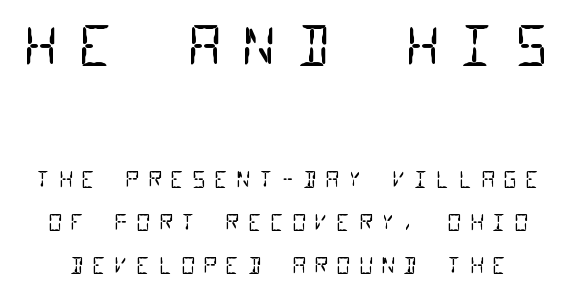
A quiet, ordinary-to-light weight characterises the typeface. This rendering widens character spacing well past its baseline value. Rule under the text: the space is simply empty. Successive baselines arrive slowly, with a big drop between each. Two sizes are in play, and the larger belongs to the first block.
